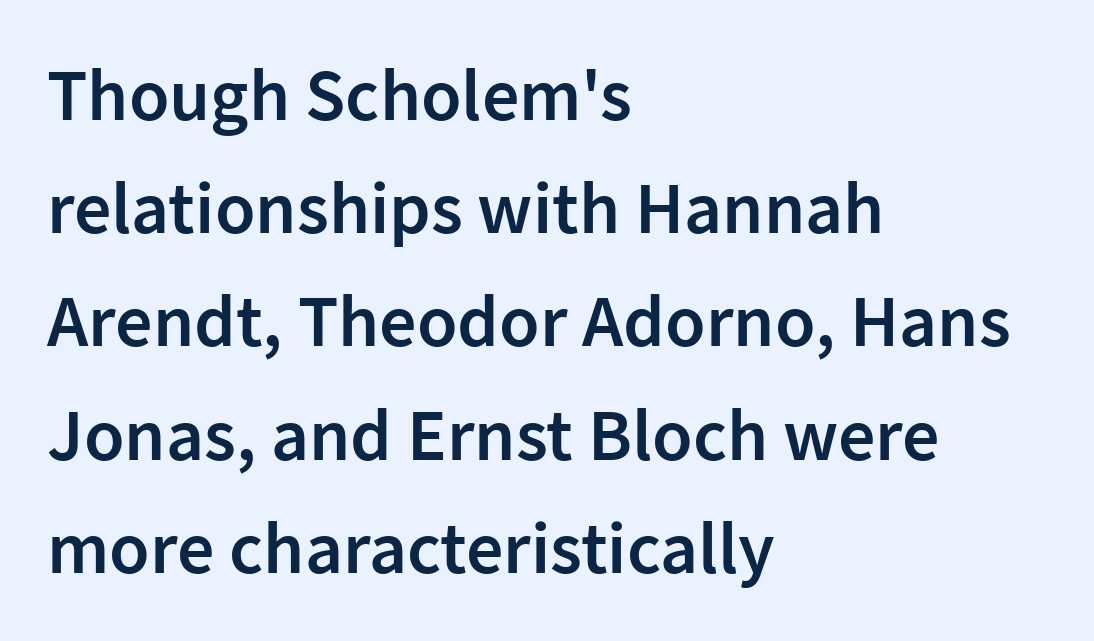
Q: Is the text bold? A: Semi-bold.
Q: Is the text italic (slanted)? A: No, it is upright.
Q: Is the typeface a serif or a sans-serif typeface? A: Sans-serif.
Q: Is the text underlined? A: No.
Q: How is the paragraph aligned? A: Left-aligned.
Q: Is the spacing between letters normal or unusually wide? A: Normal.
Q: Is the spacing between lines tight, normal or loose? A: Normal.
Q: Width (condensed, normal, or wide)? A: Normal.
Q: Stroke contrast? A: Low.
Q: x-height? A: Medium.
Q: Monospaced? A: No.
